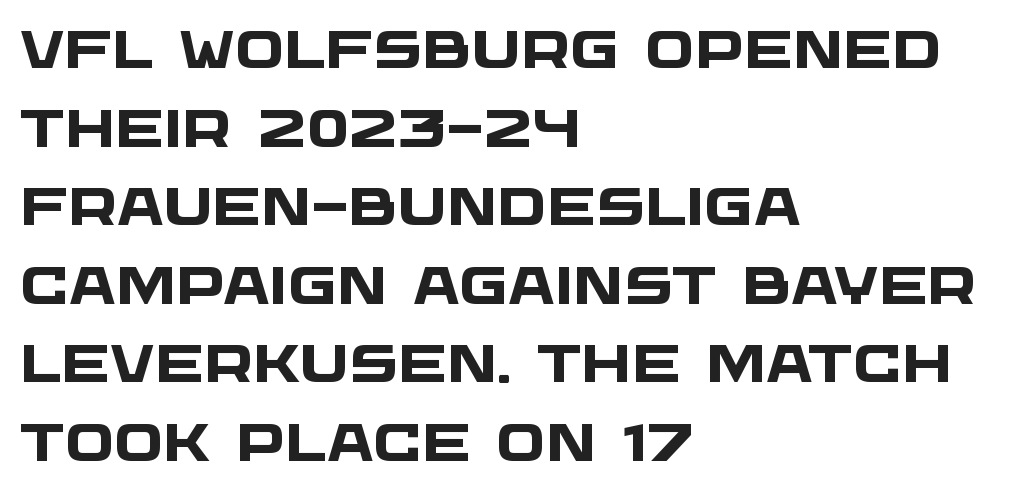
The passage shown is not underscored anywhere. Look at the stroke-to-counter ratio: heavy, a bold. The typeface chosen for these lines omits serifs. In CSS terms this would be text-align: left.
